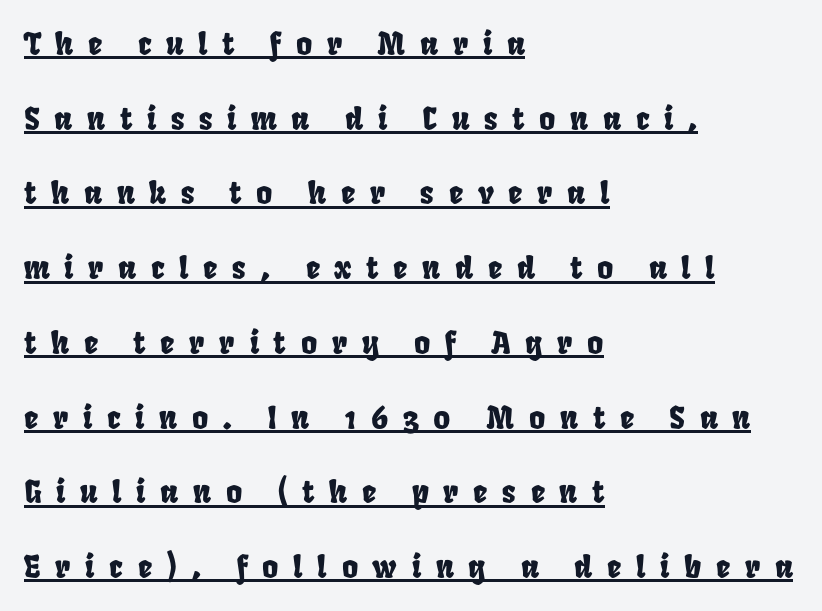
The image shows 31 px condensed type; set left-aligned, loose line spacing (2.41x), unusually wide letter spacing (+0.47 em), underlined; low stroke contrast and a large x-height.
